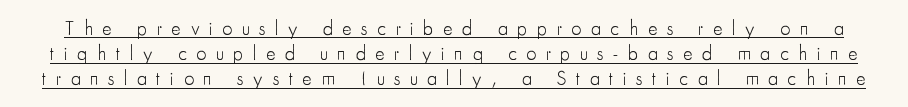
Q: Is the text bold? A: No.
Q: Is the text italic (slanted)? A: No, it is upright.
Q: Is the text underlined? A: Yes.
Q: Is the spacing between letters normal or unusually wide? A: Unusually wide.
Q: Is the spacing between lines tight, normal or loose? A: Normal.
